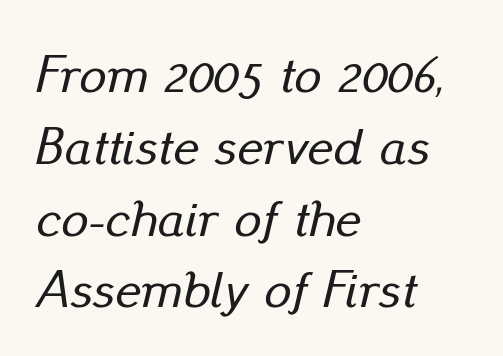
Q: Is the text italic (slanted)? A: Yes, it leans right by about 13 degrees.
Q: Is the text underlined? A: No.
Q: How is the paragraph aligned? A: Left-aligned.
Q: Is the spacing between letters normal or unusually wide? A: Normal.
Q: Is the spacing between lines tight, normal or loose? A: Normal.
Q: Width (condensed, normal, or wide)? A: Normal.
Q: Stroke contrast? A: Low.
Q: x-height? A: Small.
Q: Monospaced? A: No.
